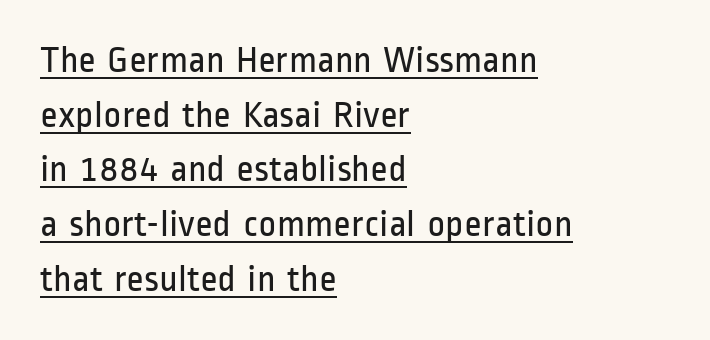
The type family on display is of the sans-serif kind. The letters look calm and open, with moderate or lighter stems. Line starts are locked; line ends wander. Posture: straight, roman, zero tilt. A typographer would call this underscored text.
